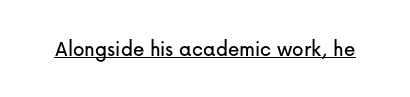
The image shows 23 px text type, upright; set normal letter spacing, underlined.
